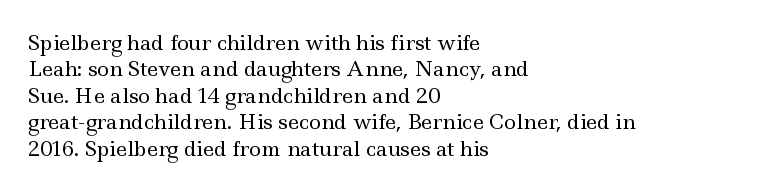
{"italic": "no", "bold": "no", "underline": "no", "align": "left", "line_spacing": "normal", "line_spacing_ratio": 1.32, "letter_spacing": "normal", "letter_spacing_em": 0.0, "glyph_px": 20}
